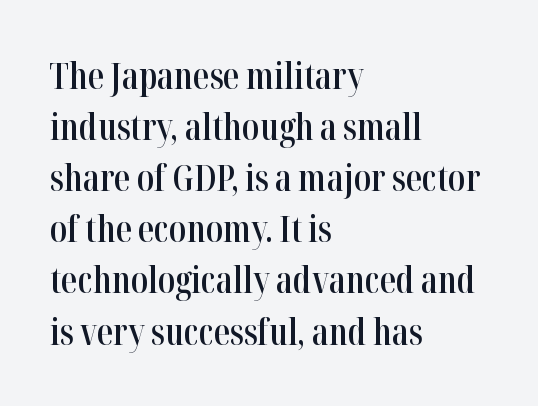
What kind of face is this? One with serifs. Do the characters align in a grid? No, the font is proportional. Rows of type keep a routine distance in the vertical direction. Inter-character spacing is left at the font's built-in metrics. Summary of weight: moderately heavy, a semibold.
